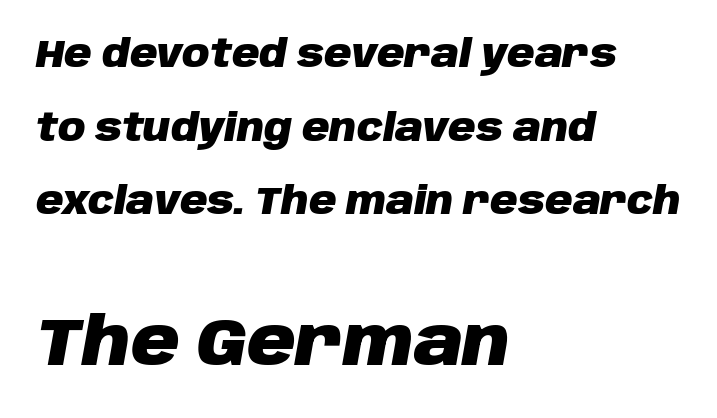
Q: Is the text bold? A: Yes.
Q: Is the text italic (slanted)? A: Yes, it leans right by about 10 degrees.
Q: Is the text underlined? A: No.
Q: How is the paragraph aligned? A: Left-aligned.
Q: Is the spacing between letters normal or unusually wide? A: Normal.
Q: Is the spacing between lines tight, normal or loose? A: Loose.
Q: Which block of text is set in a larger size, the first (top) or the second (bottom)? A: The second (bottom) one.
Q: Width (condensed, normal, or wide)? A: Normal.
Q: Stroke contrast? A: Low.
Q: x-height? A: Large.
Q: Monospaced? A: No.
